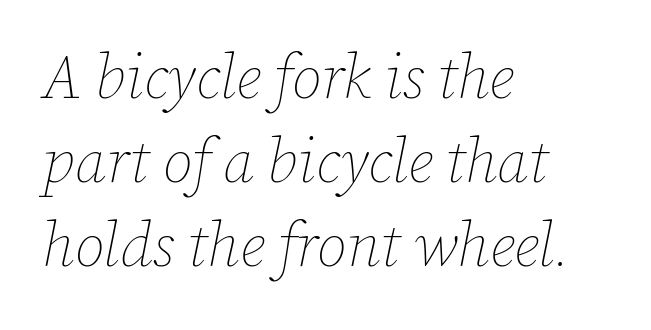
The image shows 61 px thin type, italic (leaning right); set left-aligned, normal line spacing (1.38x), normal letter spacing, not underlined; low stroke contrast and a medium x-height.
